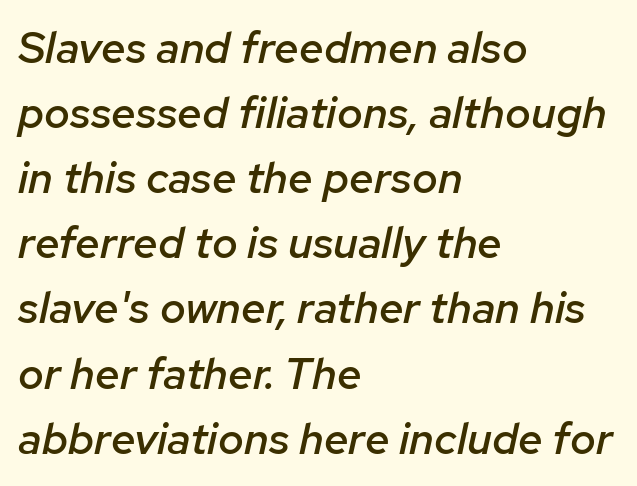
Q: Is the text bold? A: Semi-bold.
Q: Is the text italic (slanted)? A: Yes, it leans right by about 12 degrees.
Q: Is the text underlined? A: No.
Q: How is the paragraph aligned? A: Left-aligned.
Q: Is the spacing between letters normal or unusually wide? A: Normal.
Q: Is the spacing between lines tight, normal or loose? A: Normal.
Q: Width (condensed, normal, or wide)? A: Normal.
Q: Stroke contrast? A: Low.
Q: x-height? A: Medium.
Q: Monospaced? A: No.
